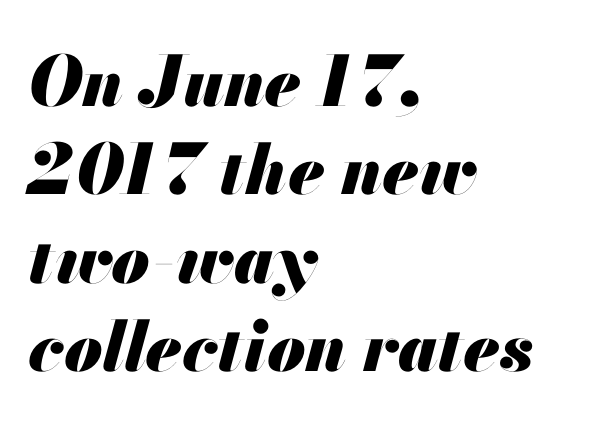
The image shows 69 px heavy type, italic (leaning right); set left-aligned, normal line spacing (1.28x), normal letter spacing, not underlined; medium stroke contrast and a small x-height.
